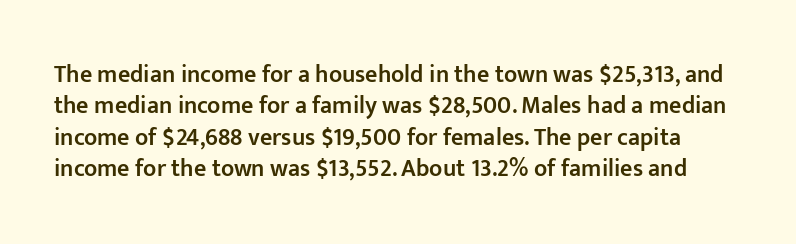
As a designer I'd log this as weight 600, semibold. Bare-footed words on every line. The line-height multiplier appears to be the usual default. Designer's note — italics off, roman on. How are the letters spaced? Ordinarily, with no added tracking.
